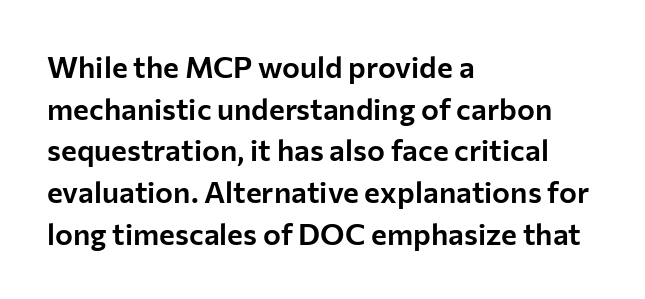
{"serif": "no", "italic": "no", "width": "normal", "stroke_contrast": "low", "x_height": "medium", "monospaced": "no", "underline": "no", "align": "left", "line_spacing": "normal", "line_spacing_ratio": 1.39, "letter_spacing": "normal", "letter_spacing_em": 0.0, "glyph_px": 30}
